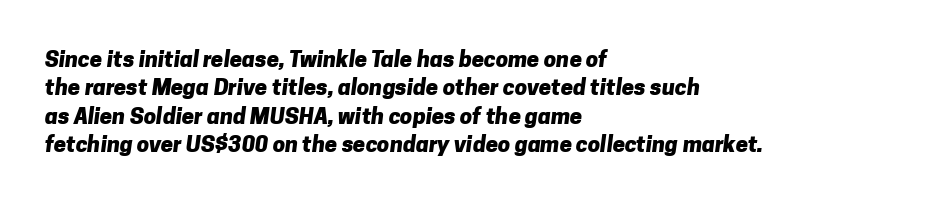
The image shows 22 px bold type; set left-aligned, normal line spacing (1.29x), normal letter spacing, not underlined.
